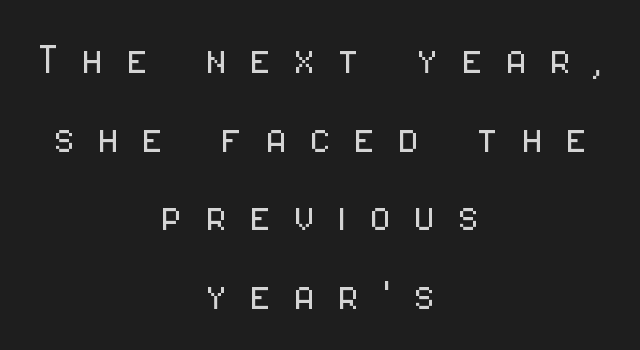
There is plenty of visible air inserted between adjacent glyphs. Heft: none added — not bold. Regular leading. Is there any slant? The stems are plumb.
